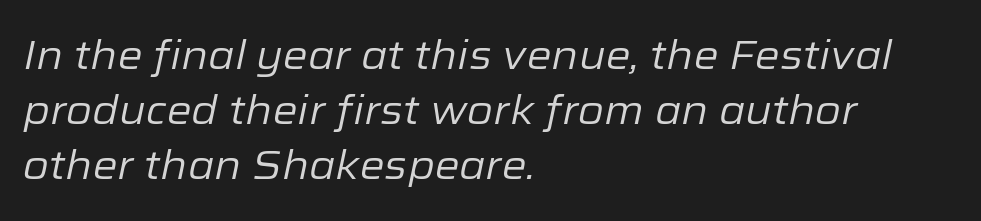
Q: Is the text bold? A: No.
Q: Is the text italic (slanted)? A: Yes, it leans right by about 12 degrees.
Q: Is the text underlined? A: No.
Q: How is the paragraph aligned? A: Left-aligned.
Q: Is the spacing between letters normal or unusually wide? A: Normal.
Q: Is the spacing between lines tight, normal or loose? A: Normal.
Q: Width (condensed, normal, or wide)? A: Normal.
Q: Stroke contrast? A: Low.
Q: x-height? A: Medium.
Q: Monospaced? A: No.
